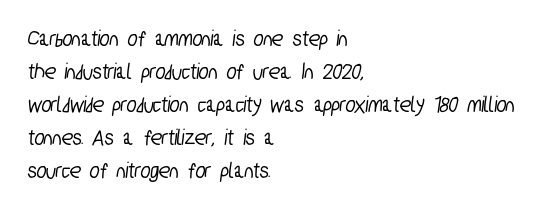
The image shows 23 px text type; set left-aligned, normal line spacing (1.44x), normal letter spacing, not underlined.
